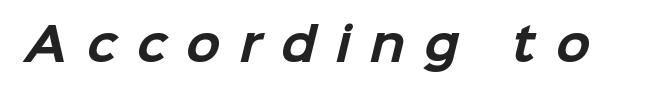
The image shows 45 px bold sans-serif type; set unusually wide letter spacing (+0.43 em), not underlined; low stroke contrast and a medium x-height.
